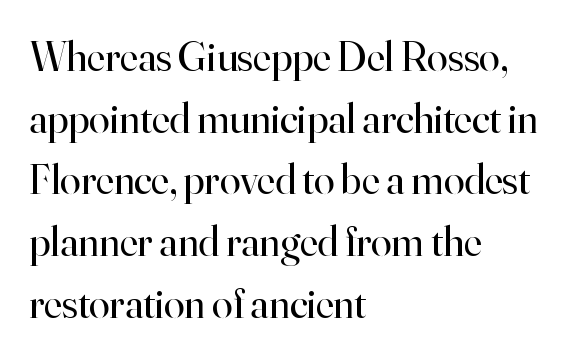
Q: Is the text bold? A: No.
Q: Is the text italic (slanted)? A: No, it is upright.
Q: Is the typeface a serif or a sans-serif typeface? A: Serif.
Q: Is the text underlined? A: No.
Q: How is the paragraph aligned? A: Left-aligned.
Q: Is the spacing between letters normal or unusually wide? A: Normal.
Q: Is the spacing between lines tight, normal or loose? A: Normal.
Q: Width (condensed, normal, or wide)? A: Normal.
Q: Stroke contrast? A: High.
Q: x-height? A: Small.
Q: Monospaced? A: No.
